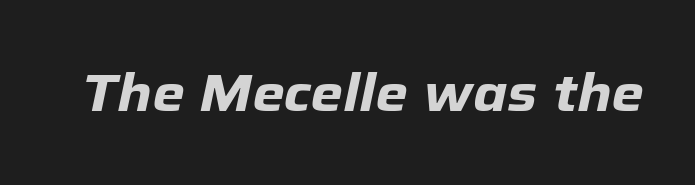
Q: Is the text bold? A: Yes.
Q: Is the text italic (slanted)? A: Yes, it leans right by about 12 degrees.
Q: Is the text underlined? A: No.
Q: Is the spacing between letters normal or unusually wide? A: Normal.
Q: Width (condensed, normal, or wide)? A: Normal.
Q: Stroke contrast? A: Low.
Q: x-height? A: Medium.
Q: Monospaced? A: No.
